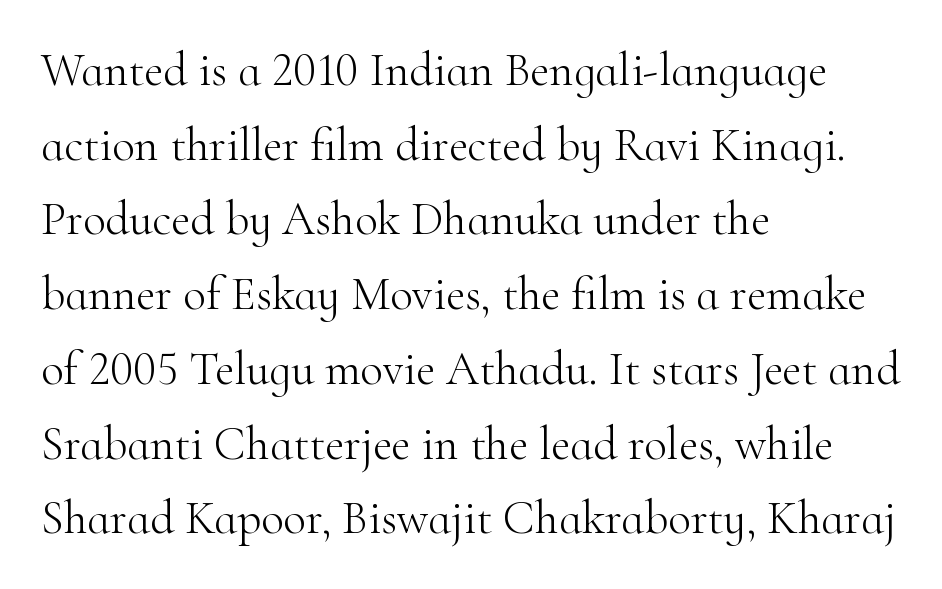
What's the leading like? Ordinary, nothing unusual. You can tell from the footed stems that serif type was used. Line starts are locked; line ends wander. Words appear dense and cohesive because spacing is normal.
